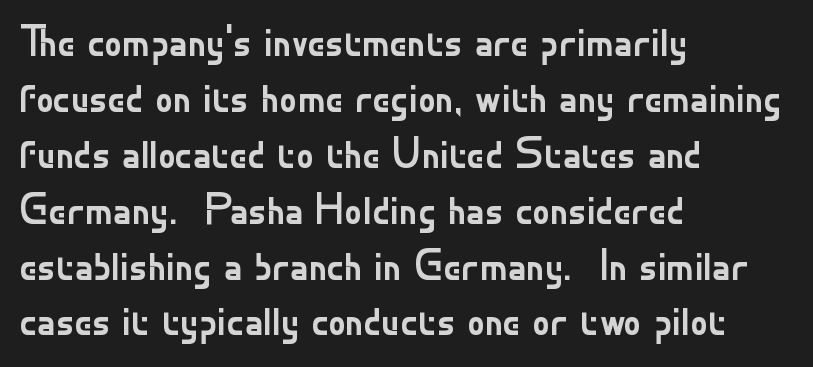
{"serif": "no", "italic": "no", "bold": "no", "weight": "regular", "width": "normal", "stroke_contrast": "low", "x_height": "small", "monospaced": "no", "underline": "no", "align": "left", "line_spacing": "normal", "line_spacing_ratio": 1.27, "letter_spacing": "normal", "letter_spacing_em": 0.0, "glyph_px": 44}
